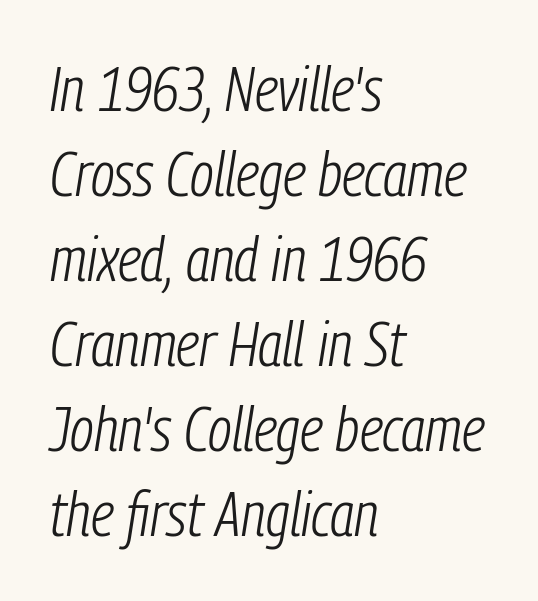
{"italic": "yes", "lean": "right", "slant_degrees": 9, "bold": "no", "weight": "light", "width": "condensed", "stroke_contrast": "low", "x_height": "medium", "monospaced": "no", "underline": "no", "align": "left", "line_spacing": "normal", "line_spacing_ratio": 1.37, "letter_spacing": "normal", "letter_spacing_em": 0.0, "glyph_px": 62}
